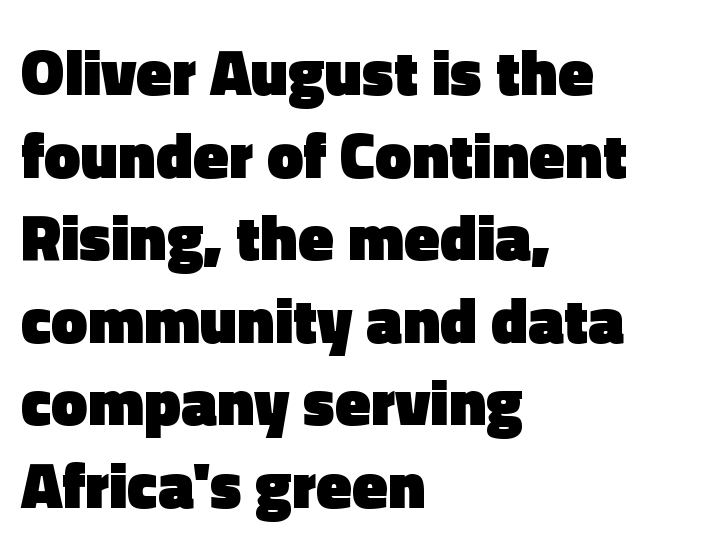
The image shows 65 px heavy sans-serif type, upright; set left-aligned, normal line spacing (1.27x), normal letter spacing, not underlined; a medium x-height.
